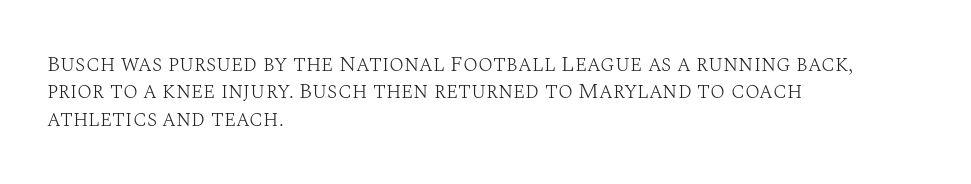
Rendered with straight, roman letterforms. Weight: not bold — regular or lighter. Words appear dense and cohesive because spacing is normal. Horizontal alignment here is leftward, the default for most running prose. A clean baseline with only descenders dipping below it.
